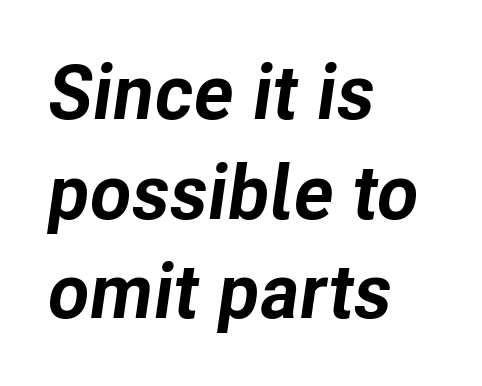
Words float on clear page, feet unadorned. Whoever set this chose a conventional vertical rhythm. All the whitespace from short lines collects on the right. You could not count columns in this text — the font is proportionally spaced. Compared with an ordinary text face, these strokes are far heavier — a full bold. Compared with typical body copy, the letter spacing here is the same.
